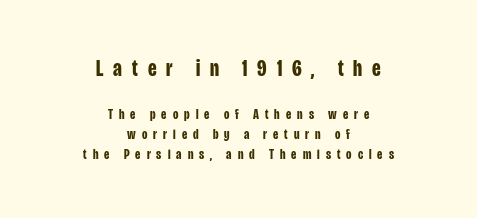
{"italic": "no", "bold": "yes", "underline": "no", "align": "center", "line_spacing": "normal", "line_spacing_ratio": 1.43, "letter_spacing": "wide", "letter_spacing_em": 0.43, "larger_block": "first", "size_ratio": 1.64, "glyph_px": 23}
